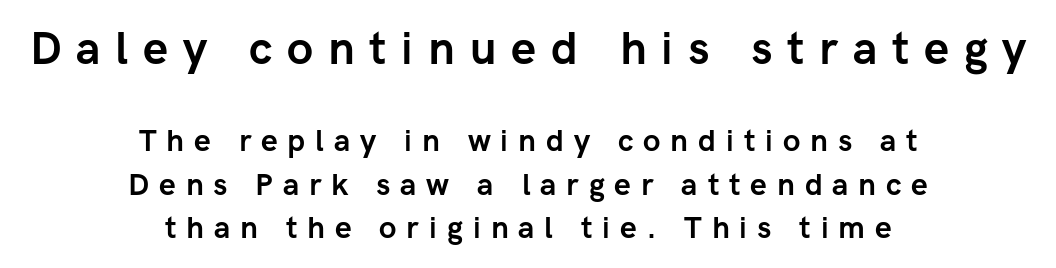
The image shows 45 px semibold sans-serif type, upright; set centered, normal line spacing (1.45x), unusually wide letter spacing (+0.33 em), not underlined; the first (top) block is 1.5x larger; low stroke contrast and a medium x-height.
